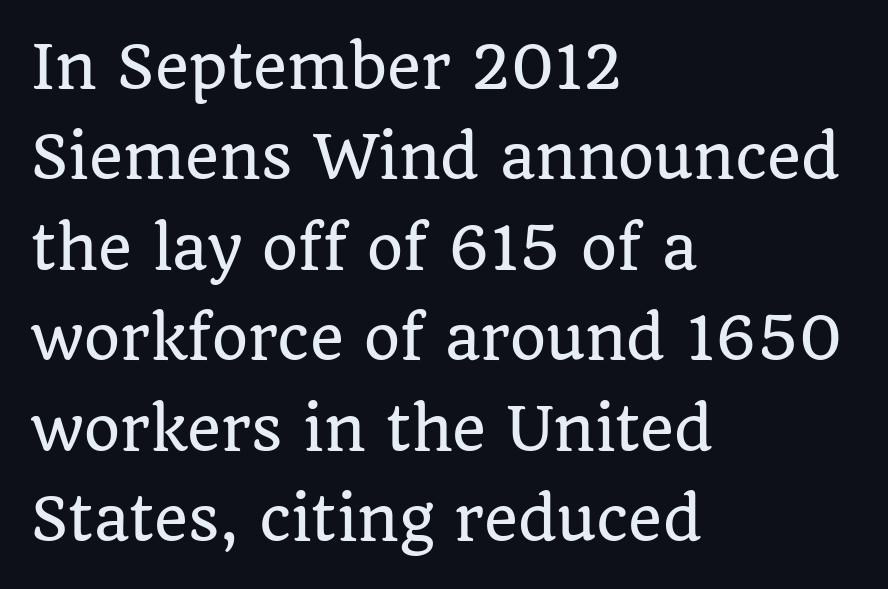
The image shows 58 px serif type, upright; set left-aligned, normal line spacing (1.56x), normal letter spacing, not underlined; low stroke contrast and a large x-height.
